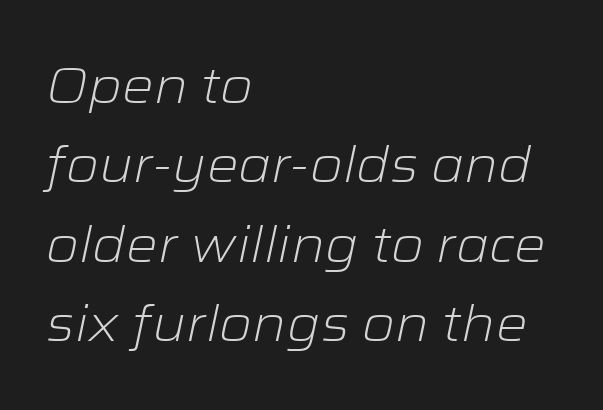
Q: Is the text bold? A: No.
Q: Is the text italic (slanted)? A: Yes, it leans right by about 12 degrees.
Q: Is the text underlined? A: No.
Q: How is the paragraph aligned? A: Left-aligned.
Q: Is the spacing between letters normal or unusually wide? A: Normal.
Q: Is the spacing between lines tight, normal or loose? A: Normal.
Q: Width (condensed, normal, or wide)? A: Wide.
Q: Stroke contrast? A: Low.
Q: x-height? A: Medium.
Q: Monospaced? A: No.
